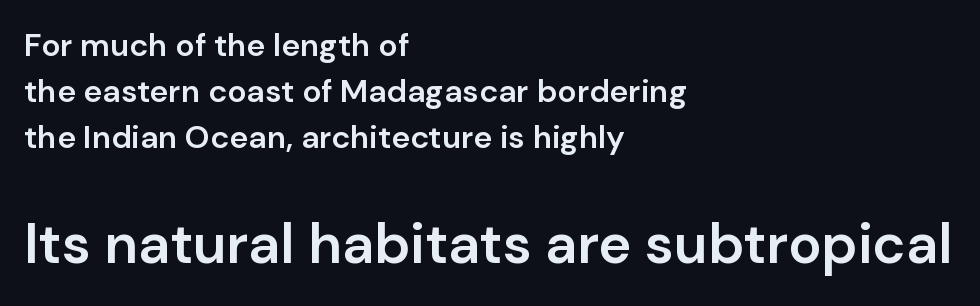
Q: Is the text bold? A: Semi-bold.
Q: Is the text italic (slanted)? A: No, it is upright.
Q: Is the typeface a serif or a sans-serif typeface? A: Sans-serif.
Q: Is the text underlined? A: No.
Q: How is the paragraph aligned? A: Left-aligned.
Q: Is the spacing between letters normal or unusually wide? A: Normal.
Q: Is the spacing between lines tight, normal or loose? A: Normal.
Q: Which block of text is set in a larger size, the first (top) or the second (bottom)? A: The second (bottom) one.
Q: Width (condensed, normal, or wide)? A: Normal.
Q: Stroke contrast? A: Low.
Q: x-height? A: Medium.
Q: Monospaced? A: No.
